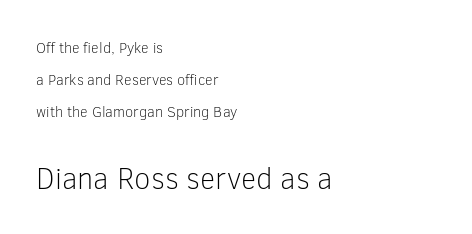
Q: Is the text bold? A: No.
Q: Is the text italic (slanted)? A: No, it is upright.
Q: Is the typeface a serif or a sans-serif typeface? A: Sans-serif.
Q: Is the text underlined? A: No.
Q: How is the paragraph aligned? A: Left-aligned.
Q: Is the spacing between letters normal or unusually wide? A: Normal.
Q: Is the spacing between lines tight, normal or loose? A: Loose.
Q: Which block of text is set in a larger size, the first (top) or the second (bottom)? A: The second (bottom) one.
Q: Width (condensed, normal, or wide)? A: Normal.
Q: Stroke contrast? A: Low.
Q: x-height? A: Medium.
Q: Monospaced? A: No.
